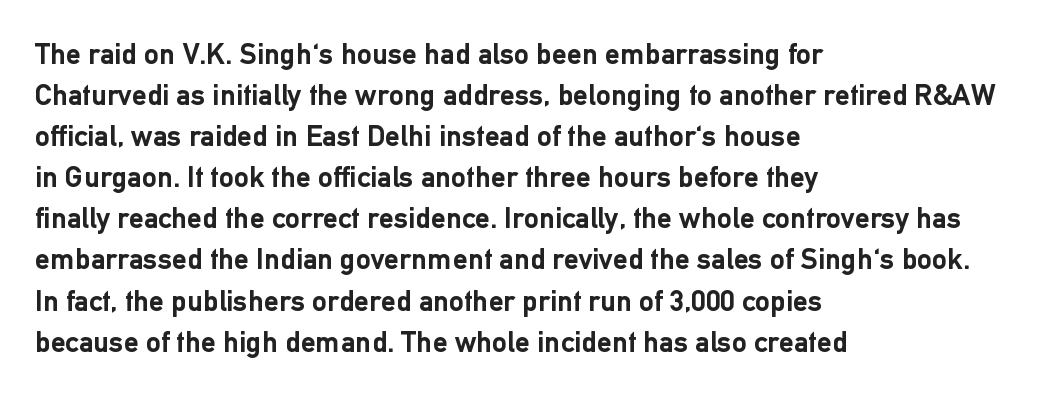
{"serif": "no", "italic": "no", "bold": "yes", "weight": "semibold", "width": "normal", "stroke_contrast": "low", "x_height": "medium", "monospaced": "no", "underline": "no", "align": "left", "line_spacing": "normal", "line_spacing_ratio": 1.37, "letter_spacing": "normal", "letter_spacing_em": 0.0, "glyph_px": 30}
